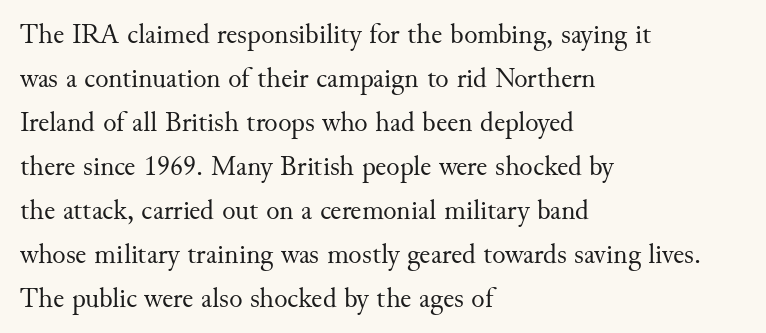
The image shows 28 px regular-weight serif type, upright; set left-aligned, normal line spacing (1.57x), normal letter spacing, not underlined; medium stroke contrast and a small x-height.
